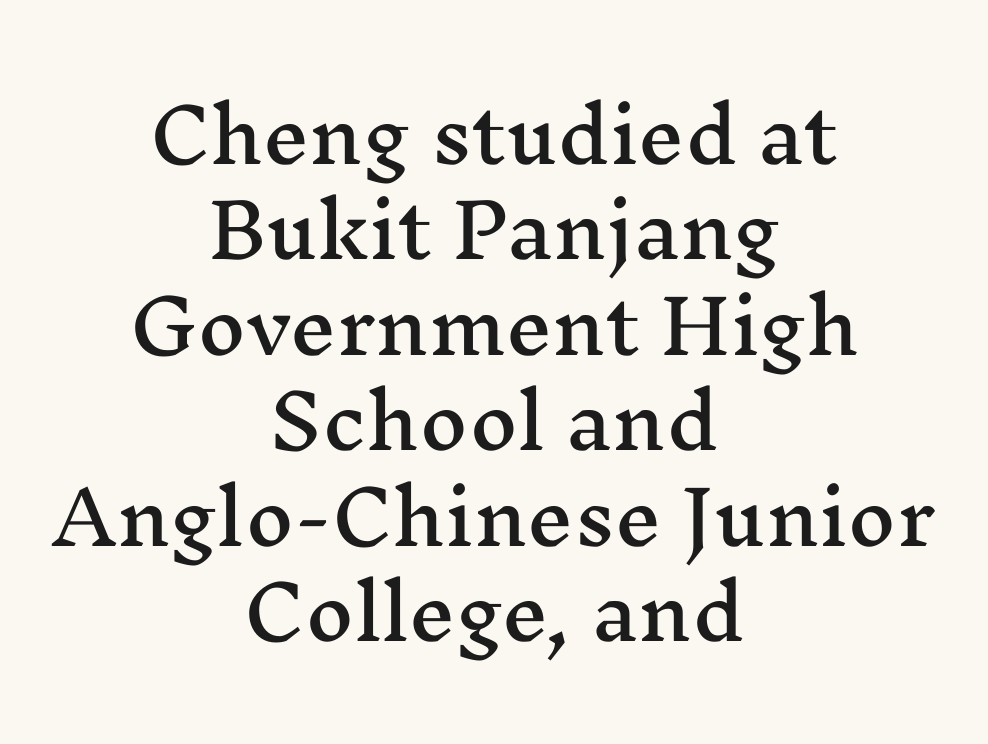
The image shows 74 px wide serif type, upright; set centered, normal line spacing (1.29x), normal letter spacing, not underlined; medium stroke contrast and a medium x-height.
